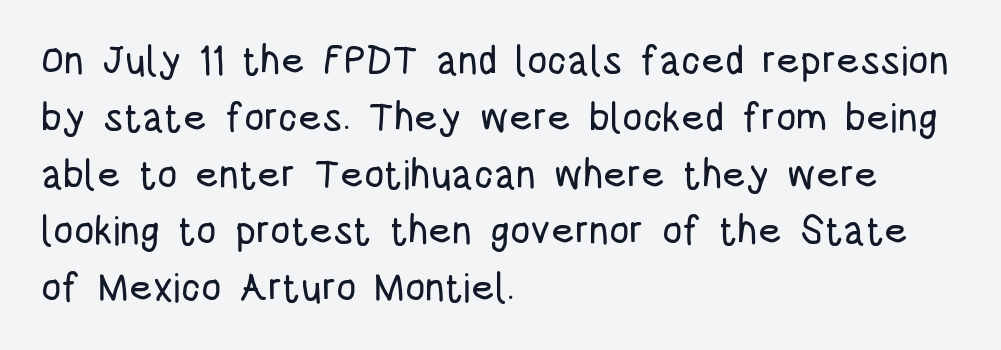
Q: Is the text italic (slanted)? A: No, it is upright.
Q: Is the typeface a serif or a sans-serif typeface? A: Sans-serif.
Q: Is the text underlined? A: No.
Q: How is the paragraph aligned? A: Left-aligned.
Q: Is the spacing between letters normal or unusually wide? A: Normal.
Q: Is the spacing between lines tight, normal or loose? A: Normal.
Q: Width (condensed, normal, or wide)? A: Condensed.
Q: Stroke contrast? A: Low.
Q: x-height? A: Large.
Q: Monospaced? A: No.
